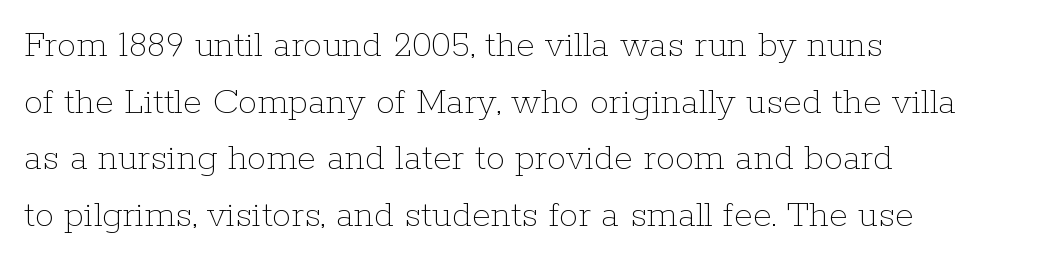
{"italic": "no", "bold": "no", "weight": "thin", "width": "normal", "stroke_contrast": "low", "x_height": "medium", "monospaced": "no", "underline": "no", "align": "left", "line_spacing": "normal", "line_spacing_ratio": 1.45, "letter_spacing": "normal", "letter_spacing_em": 0.0, "glyph_px": 39}
